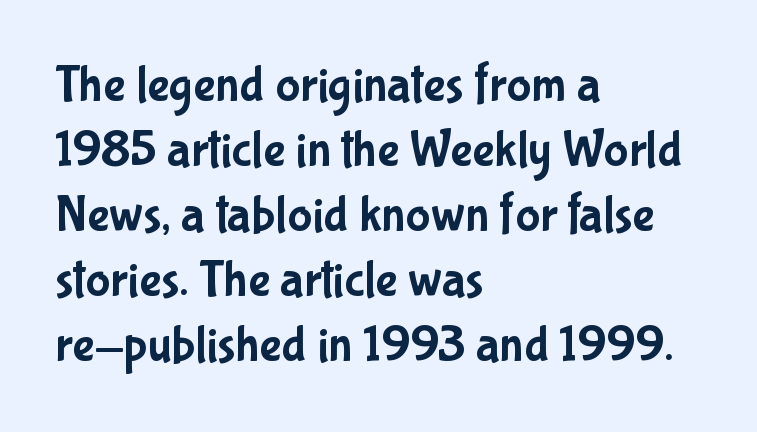
The image shows 52 px condensed sans-serif type, upright; set left-aligned, normal line spacing (1.25x), normal letter spacing, not underlined; low stroke contrast and a medium x-height.
